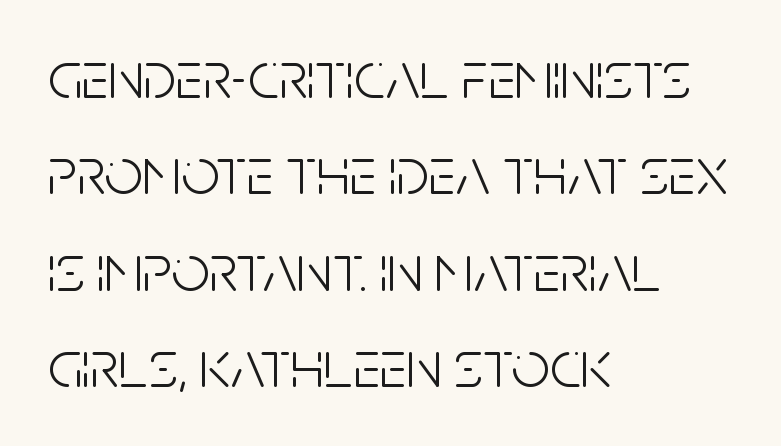
The glyphs in this specimen are sans serif. Proportional: the letters do not fall into vertical columns. Is there much room between lines? A standard amount, neither cramped nor airy. Does the copy run flush right? No — it runs flush left.
